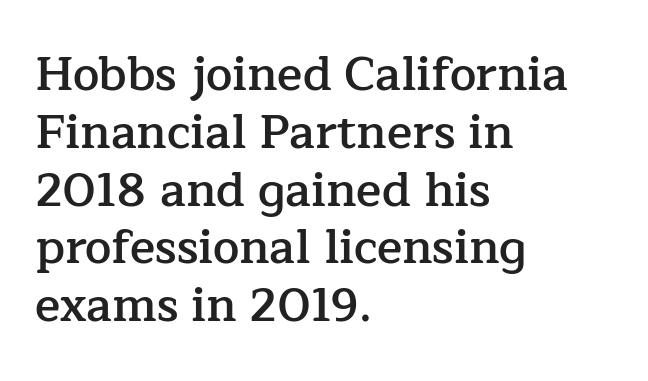
{"serif": "yes", "italic": "no", "bold": "semi", "weight": "semibold", "width": "normal", "stroke_contrast": "low", "x_height": "medium", "monospaced": "no", "underline": "no", "align": "left", "line_spacing_ratio": 1.23, "letter_spacing": "normal", "letter_spacing_em": 0.0, "glyph_px": 47}
